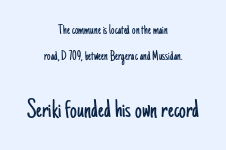
The later block is typeset at a bigger size than the earlier block. No extra tracking has been applied to these lines. This is roman type, the default non-slanted kind. Descenders hang freely into open space. This is not heavy type; no bold has been used.
